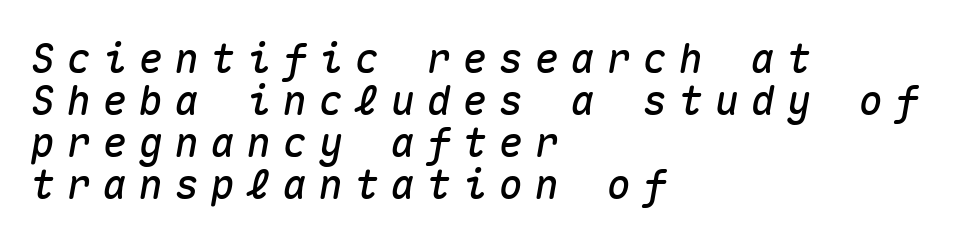
Q: Is the text italic (slanted)? A: Yes, it leans right by about 10 degrees.
Q: Is the text underlined? A: No.
Q: How is the paragraph aligned? A: Left-aligned.
Q: Is the spacing between letters normal or unusually wide? A: Unusually wide.
Q: Is the spacing between lines tight, normal or loose? A: Tight.
Q: Width (condensed, normal, or wide)? A: Normal.
Q: Stroke contrast? A: Medium.
Q: x-height? A: Medium.
Q: Monospaced? A: Yes.
